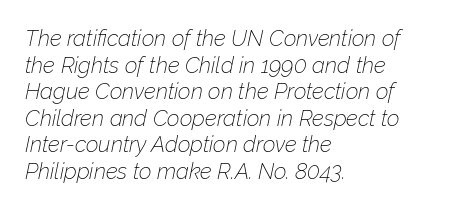
{"italic": "yes", "lean": "right", "slant_degrees": 12, "bold": "no", "underline": "no", "align": "left", "line_spacing_ratio": 1.21, "letter_spacing": "normal", "letter_spacing_em": 0.0, "glyph_px": 22}
